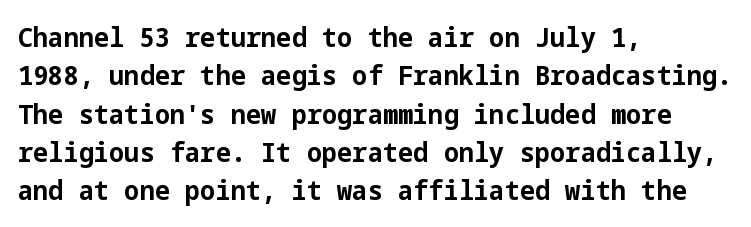
The image shows 27 px bold type, upright; set left-aligned, normal line spacing (1.42x), normal letter spacing, not underlined.
